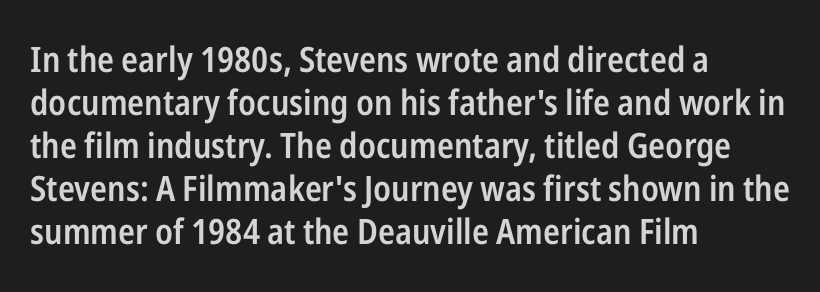
The lettering holds an erect, upright posture throughout. The rendering uses natural spacing where letterforms have individual widths. Typographic density is moderately raised because the face is semibold. The passage is arranged the way most books set body copy — flush left. Quick note: underline off. Compared with typical body copy, the letter spacing here is the same.
